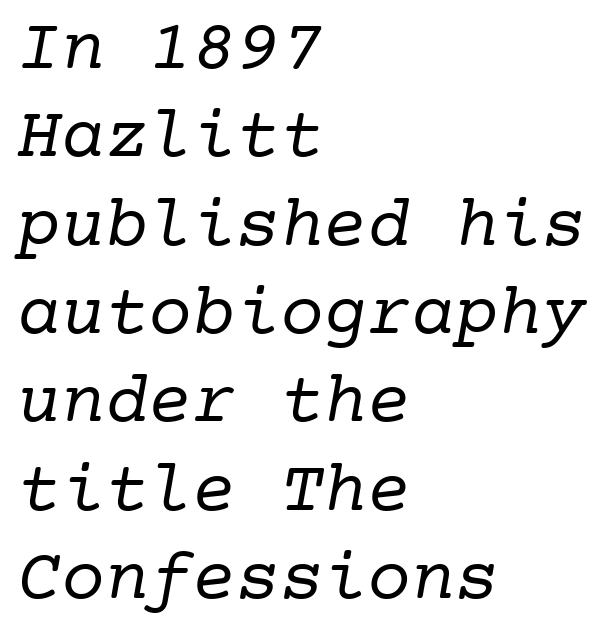
{"serif": "yes", "bold": "no", "weight": "regular", "width": "normal", "stroke_contrast": "low", "x_height": "medium", "monospaced": "yes", "underline": "no", "align": "left", "line_spacing_ratio": 1.21, "letter_spacing": "normal", "letter_spacing_em": 0.0, "glyph_px": 73}
